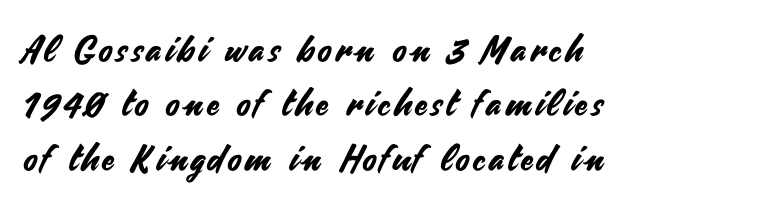
{"serif": "no", "width": "normal", "stroke_contrast": "medium", "x_height": "small", "monospaced": "no", "underline": "no", "align": "left", "line_spacing": "normal", "line_spacing_ratio": 1.51, "glyph_px": 36}
